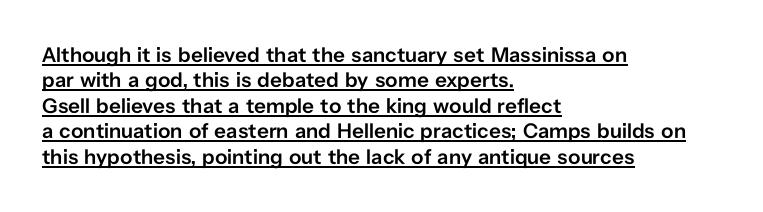
{"italic": "no", "bold": "semi", "underline": "yes", "align": "left", "line_spacing_ratio": 1.21, "letter_spacing": "normal", "letter_spacing_em": 0.0, "glyph_px": 21}
